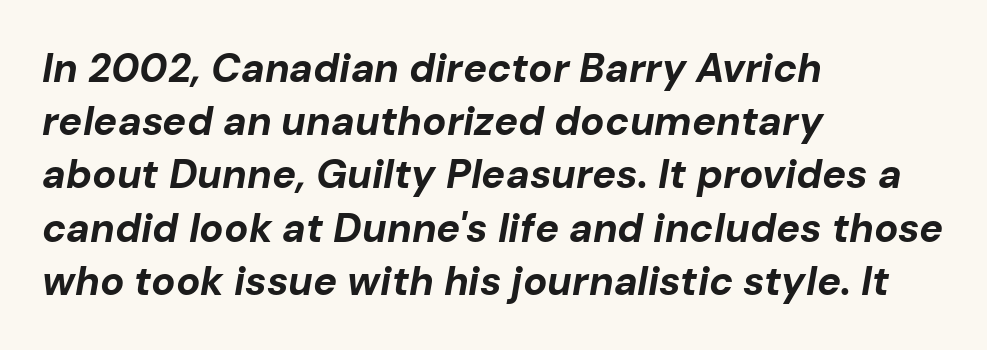
In terms of weight, the rendering is a true, heavy bold. These lines sit exactly where default settings would place them. Each letter keeps its own natural width here, so spacing adapts to shape. The type is set solid horizontally, with unmodified tracking. Where is the straight margin? On the left.
